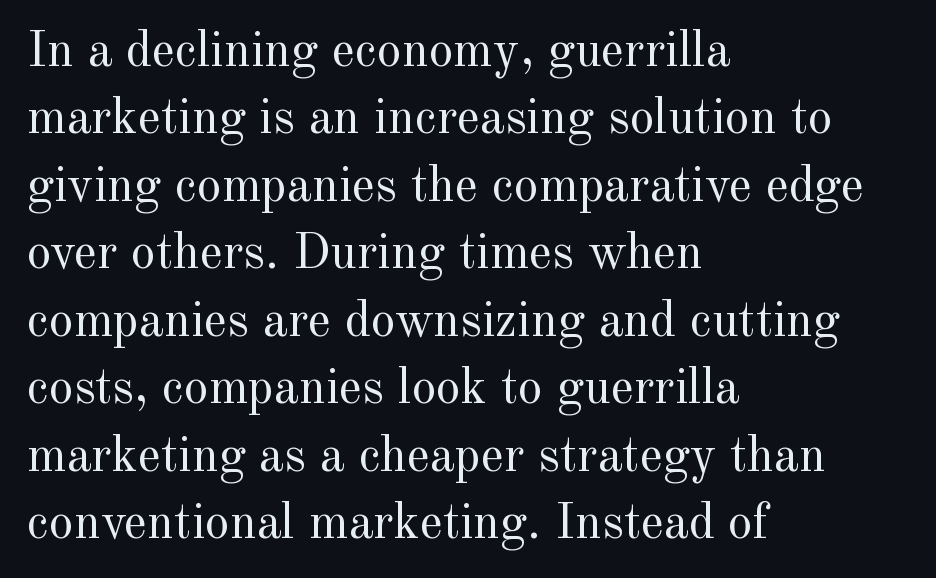
Q: Is the text bold? A: No.
Q: Is the text italic (slanted)? A: No, it is upright.
Q: Is the typeface a serif or a sans-serif typeface? A: Serif.
Q: Is the text underlined? A: No.
Q: How is the paragraph aligned? A: Left-aligned.
Q: Is the spacing between letters normal or unusually wide? A: Normal.
Q: Is the spacing between lines tight, normal or loose? A: Normal.
Q: Width (condensed, normal, or wide)? A: Normal.
Q: x-height? A: Small.
Q: Monospaced? A: No.
